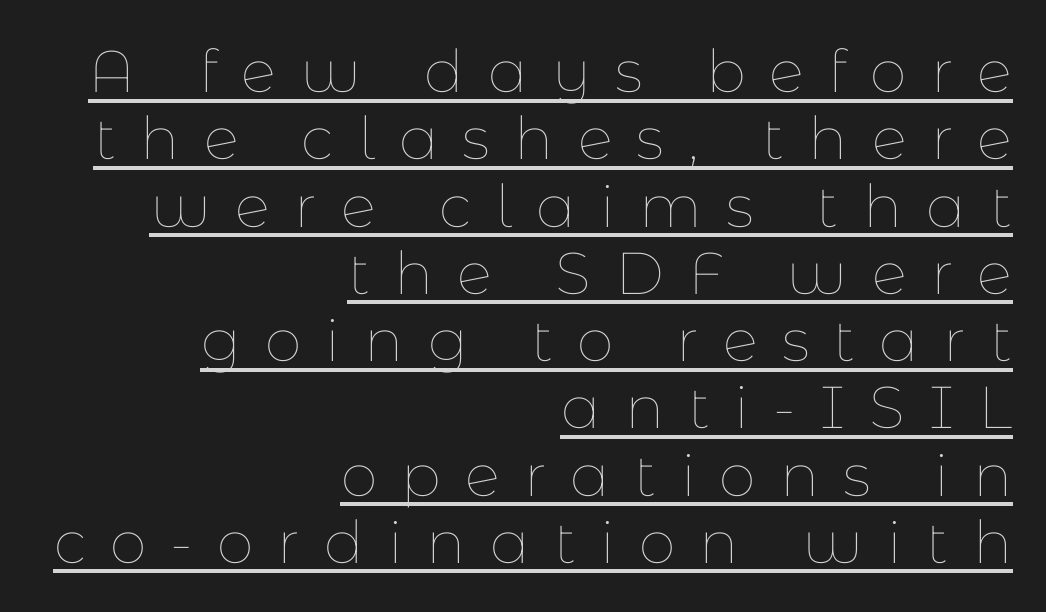
Q: Is the text bold? A: No.
Q: Is the text italic (slanted)? A: No, it is upright.
Q: Is the text underlined? A: Yes.
Q: How is the paragraph aligned? A: Right-aligned.
Q: Is the spacing between letters normal or unusually wide? A: Unusually wide.
Q: Is the spacing between lines tight, normal or loose? A: Tight.
Q: Width (condensed, normal, or wide)? A: Normal.
Q: Stroke contrast? A: Low.
Q: x-height? A: Medium.
Q: Monospaced? A: No.
